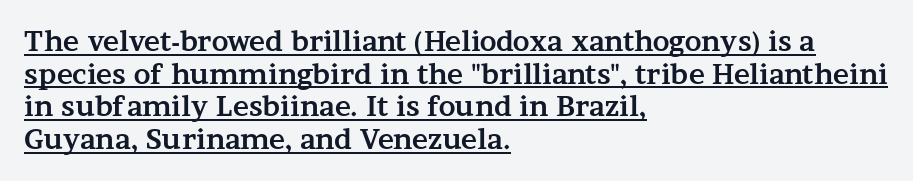
Is there any slant? The stems are plumb. The rendering keeps characters at their native spacing. The passage is arranged the way most books set body copy — flush left. A full-strength bold gives these letters their thick strokes. Underlined type.
